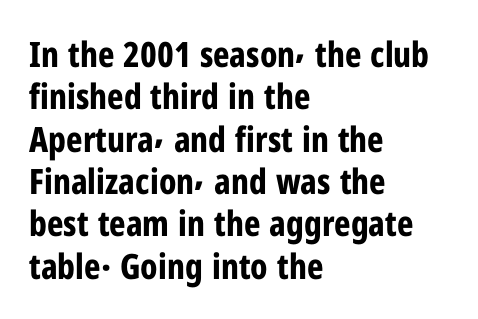
Q: Is the text bold? A: Yes.
Q: Is the text italic (slanted)? A: No, it is upright.
Q: Is the typeface a serif or a sans-serif typeface? A: Sans-serif.
Q: Is the text underlined? A: No.
Q: How is the paragraph aligned? A: Left-aligned.
Q: Is the spacing between letters normal or unusually wide? A: Normal.
Q: Width (condensed, normal, or wide)? A: Condensed.
Q: Stroke contrast? A: Low.
Q: x-height? A: Medium.
Q: Monospaced? A: No.
